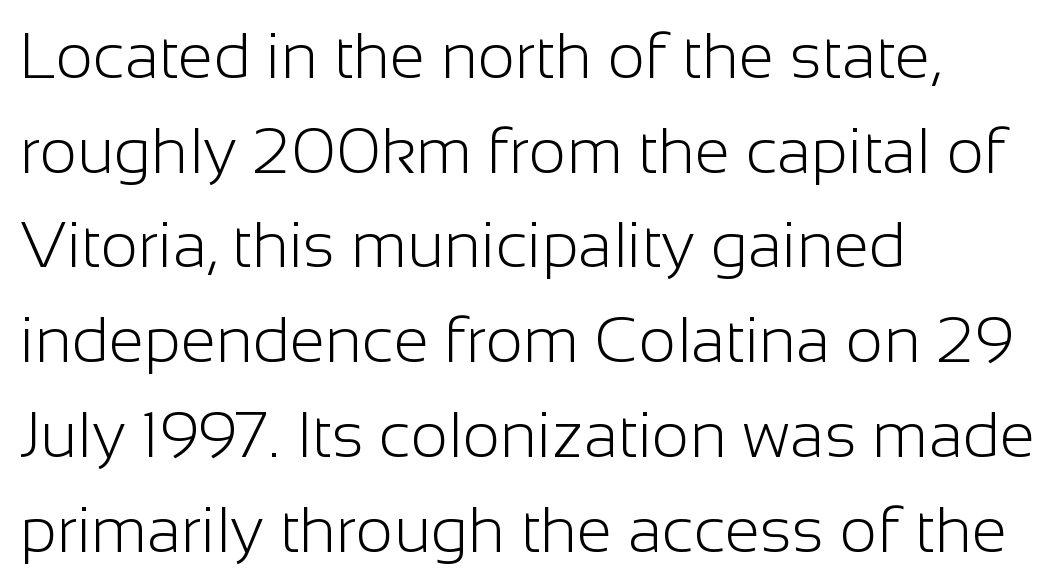
Q: Is the text bold? A: No.
Q: Is the text italic (slanted)? A: No, it is upright.
Q: Is the typeface a serif or a sans-serif typeface? A: Sans-serif.
Q: Is the text underlined? A: No.
Q: How is the paragraph aligned? A: Left-aligned.
Q: Is the spacing between letters normal or unusually wide? A: Normal.
Q: Is the spacing between lines tight, normal or loose? A: Normal.
Q: Width (condensed, normal, or wide)? A: Normal.
Q: Stroke contrast? A: Low.
Q: x-height? A: Medium.
Q: Monospaced? A: No.
